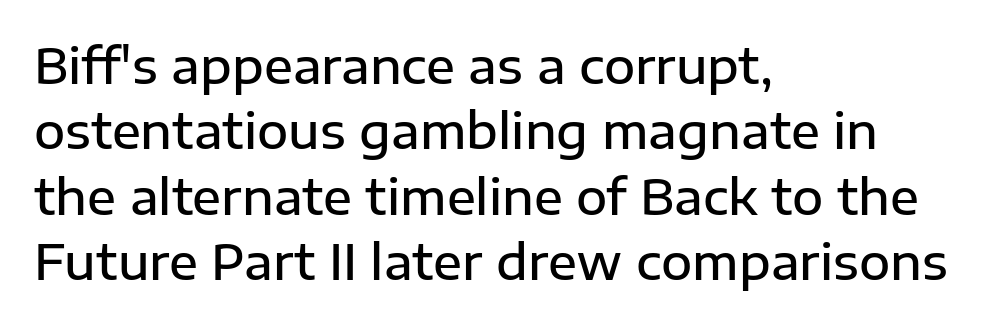
{"serif": "no", "italic": "no", "bold": "semi", "weight": "semibold", "width": "normal", "stroke_contrast": "low", "x_height": "medium", "monospaced": "no", "underline": "no", "align": "left", "line_spacing": "normal", "line_spacing_ratio": 1.36, "letter_spacing": "normal", "letter_spacing_em": 0.0, "glyph_px": 48}
